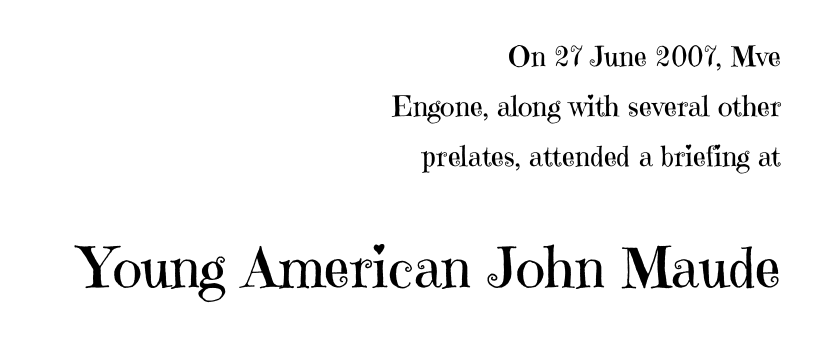
The image shows 56 px regular-weight serif type, upright; set right-aligned, line spacing 1.78x, normal letter spacing, not underlined; the second (bottom) block is 2.0x larger; high stroke contrast and a medium x-height.
